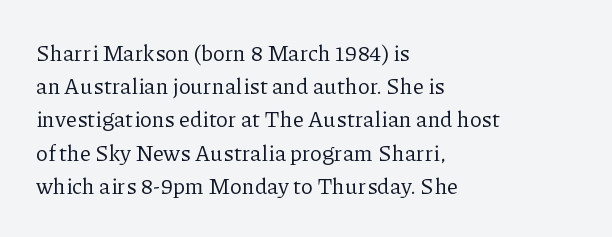
Tall strokes in this sample are plumb rather than angled. Weight: regular or lighter. Tracking value appears to be zero — textbook default spacing. The passage shown stacks its lines at a standard gap. The lines in this sample share a left origin and differ only in where they stop. Anything drawn beneath the words? Only blank space.
